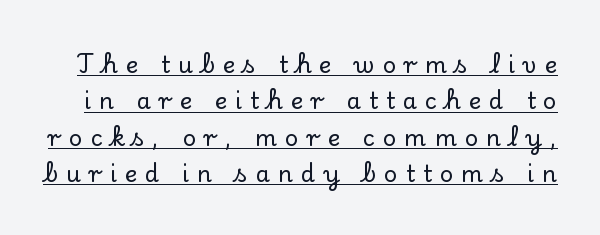
Q: Is the text italic (slanted)? A: No, it is upright.
Q: Is the text underlined? A: Yes.
Q: Is the spacing between letters normal or unusually wide? A: Unusually wide.
Q: Is the spacing between lines tight, normal or loose? A: Normal.
